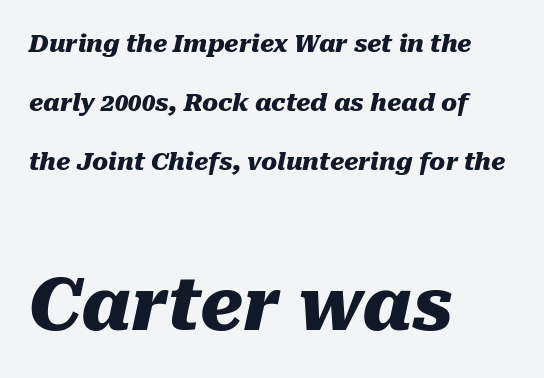
The image shows 72 px heavy type, italic (leaning right); set left-aligned, loose line spacing (2.45x), normal letter spacing, not underlined; the second (bottom) block is 3.0x larger; medium stroke contrast and a medium x-height.
